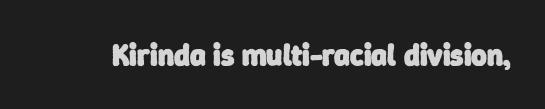
{"serif": "no", "bold": "yes", "weight": "heavy", "width": "normal", "stroke_contrast": "low", "x_height": "medium", "monospaced": "no", "underline": "no", "letter_spacing": "normal", "letter_spacing_em": 0.0, "glyph_px": 30}
